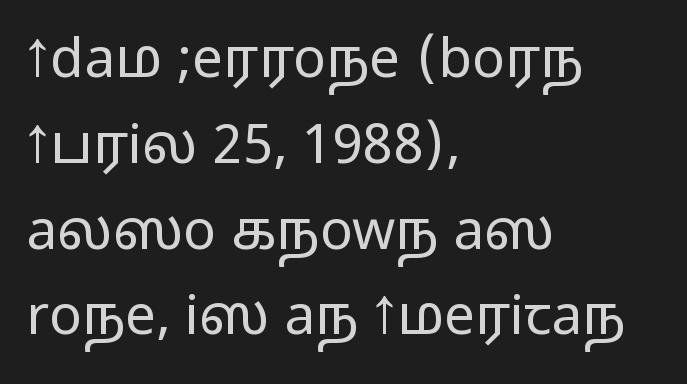
No extra tracking has been applied to these lines. In CSS terms this would be text-align: left. Type style note: lacks serifs. Character widths vary here, with narrow letters taking less room than wide ones. Has an underline been added? It has not. Italic? Not at all — the glyphs are vertical.
